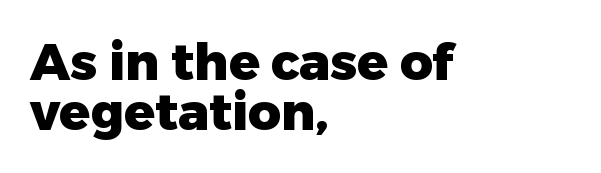
The image shows 51 px heavy sans-serif type, upright; set left-aligned, tight line spacing (0.98x), normal letter spacing, not underlined; low stroke contrast and a medium x-height.
